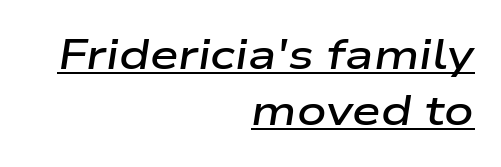
Semibold letterforms, between regular and bold. Here the designer chose a conventional face with non-uniform glyph widths. Leftover space on each line is placed entirely before the opening word. Caption: standard tracking, unaltered. Each new line begins a customary step beneath the previous one.
